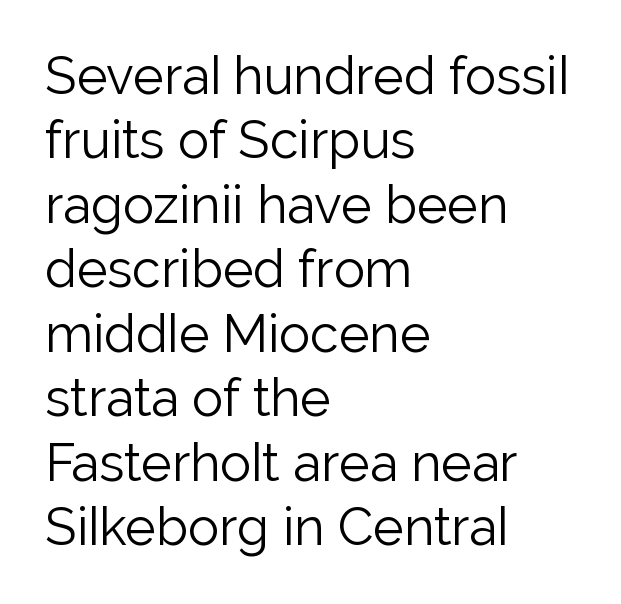
Q: Is the text bold? A: No.
Q: Is the text italic (slanted)? A: No, it is upright.
Q: Is the typeface a serif or a sans-serif typeface? A: Sans-serif.
Q: Is the text underlined? A: No.
Q: How is the paragraph aligned? A: Left-aligned.
Q: Is the spacing between letters normal or unusually wide? A: Normal.
Q: Width (condensed, normal, or wide)? A: Normal.
Q: Stroke contrast? A: Low.
Q: x-height? A: Medium.
Q: Monospaced? A: No.
